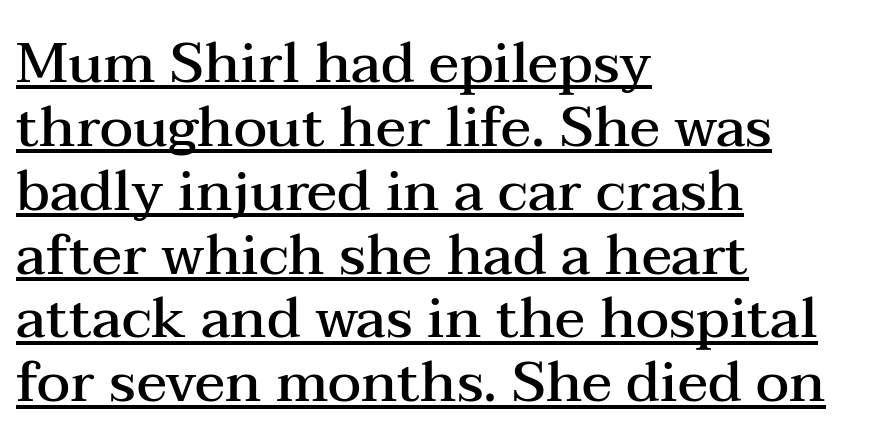
Q: Is the text bold? A: Semi-bold.
Q: Is the text italic (slanted)? A: No, it is upright.
Q: Is the typeface a serif or a sans-serif typeface? A: Serif.
Q: Is the text underlined? A: Yes.
Q: How is the paragraph aligned? A: Left-aligned.
Q: Is the spacing between letters normal or unusually wide? A: Normal.
Q: Is the spacing between lines tight, normal or loose? A: Tight.
Q: Width (condensed, normal, or wide)? A: Wide.
Q: Stroke contrast? A: Medium.
Q: x-height? A: Medium.
Q: Monospaced? A: No.
